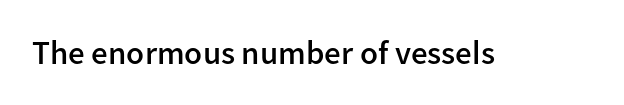
Q: Is the text bold? A: Semi-bold.
Q: Is the text italic (slanted)? A: No, it is upright.
Q: Is the typeface a serif or a sans-serif typeface? A: Sans-serif.
Q: Is the text underlined? A: No.
Q: Is the spacing between letters normal or unusually wide? A: Normal.
Q: Width (condensed, normal, or wide)? A: Normal.
Q: Stroke contrast? A: Low.
Q: x-height? A: Medium.
Q: Monospaced? A: No.
